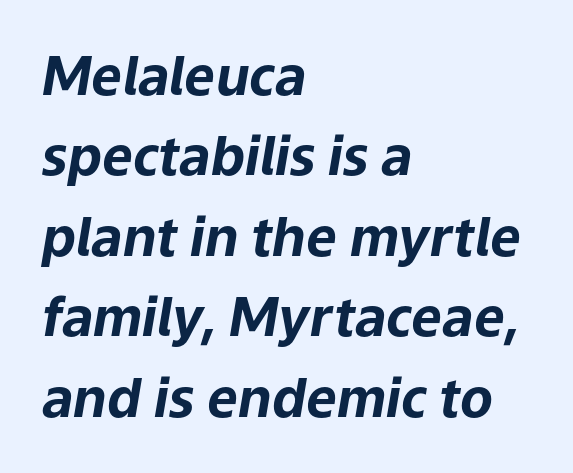
Short note: letters normally spaced. Interline gaps are of average width in this sample. Horizontal alignment here is leftward, the default for most running prose. Heft: maximum for text — a bold. Type without underlining.
